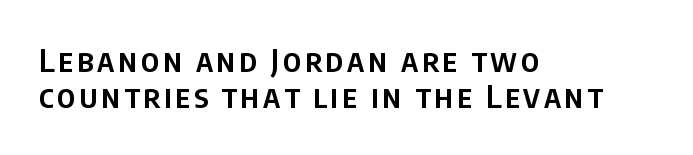
Each line starts at the same left margin while the right side varies. Is this a fixed-width face? No — the glyphs have proportional, varying widths. Very little white space separates one row of letters from the next. Italic: no, the glyphs are upright roman.
